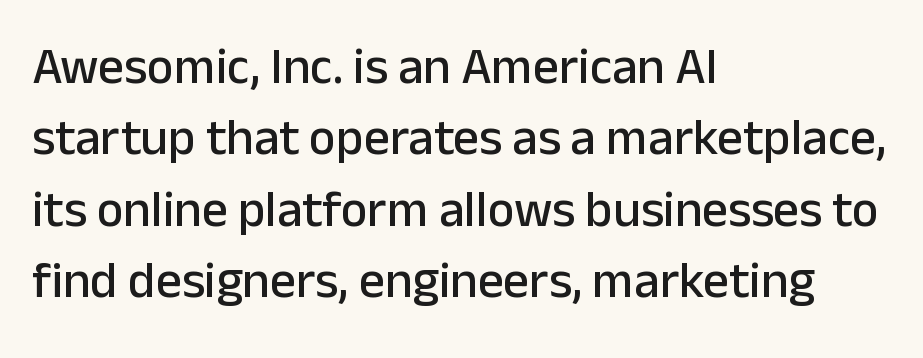
{"serif": "no", "italic": "no", "width": "normal", "stroke_contrast": "low", "x_height": "medium", "monospaced": "no", "underline": "no", "align": "left", "line_spacing": "normal", "line_spacing_ratio": 1.4, "letter_spacing": "normal", "letter_spacing_em": 0.0, "glyph_px": 51}
